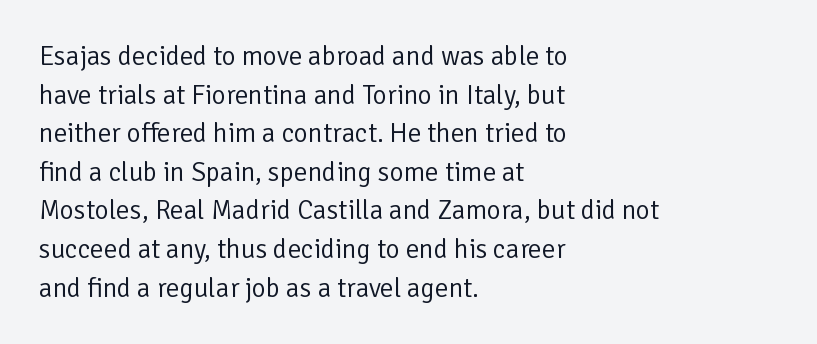
Q: Is the text bold? A: No.
Q: Is the text italic (slanted)? A: No, it is upright.
Q: Is the text underlined? A: No.
Q: How is the paragraph aligned? A: Left-aligned.
Q: Is the spacing between letters normal or unusually wide? A: Normal.
Q: Is the spacing between lines tight, normal or loose? A: Normal.
